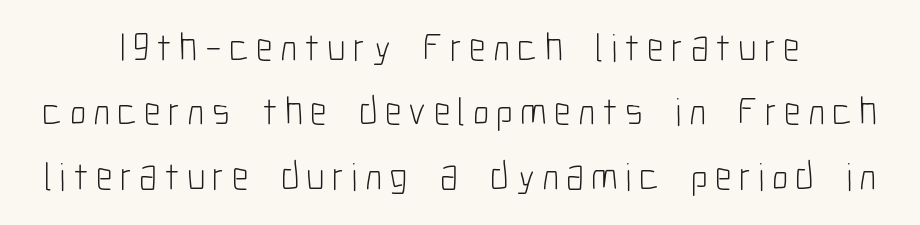
The image shows 40 px light, condensed sans-serif type, upright; set centered, normal line spacing (1.61x), not underlined; low stroke contrast and a medium x-height.
